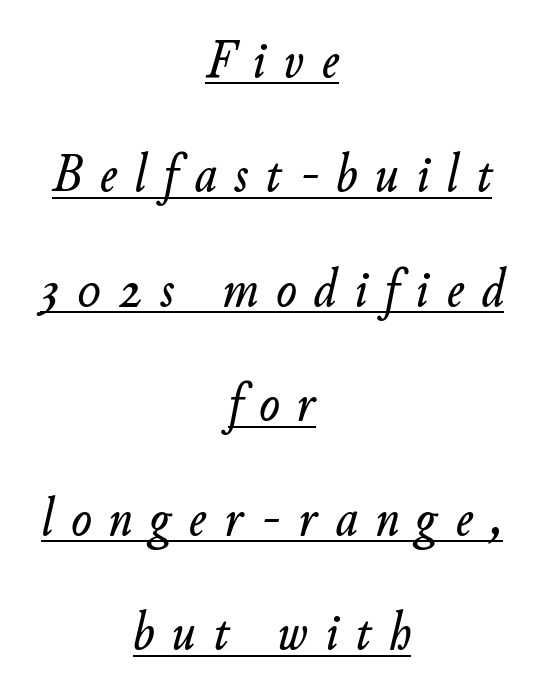
Caption: multi-line text, centered on the measure. Notice how a bar underscores the lettering throughout. Does the leading feel generous? Absolutely, it's lavish. Is this a fixed-width face? No — the glyphs have proportional, varying widths. The face used here has a pronounced slope to its letters. Loose tracking; the words dissolve into strings of separated letters.
